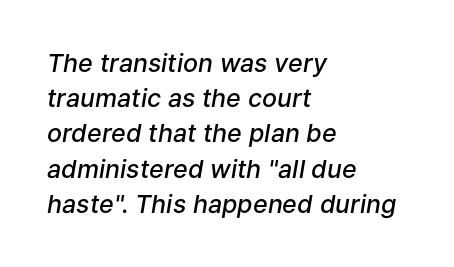
Students, this is semibold: more ink than regular, less than bold. Check the space under the baseline: it is left empty. Does the leading feel generous? No, just average. This rendering leaves character spacing at its baseline value.
